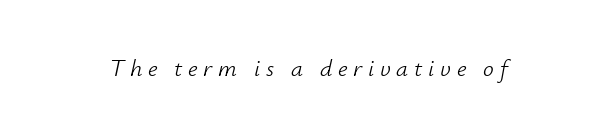
This sample uses an oblique cut, with every glyph tilted off the vertical. Counters stay open thanks to moderate or lighter strokes. Beneath every word, the page is bare. These lines have a slow, spaced-out rhythm from letter to letter.
